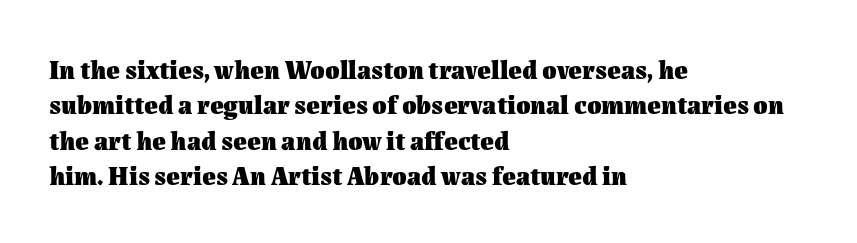
{"italic": "no", "bold": "yes", "underline": "no", "align": "left", "line_spacing": "normal", "line_spacing_ratio": 1.36, "letter_spacing": "normal", "letter_spacing_em": 0.0, "glyph_px": 26}
